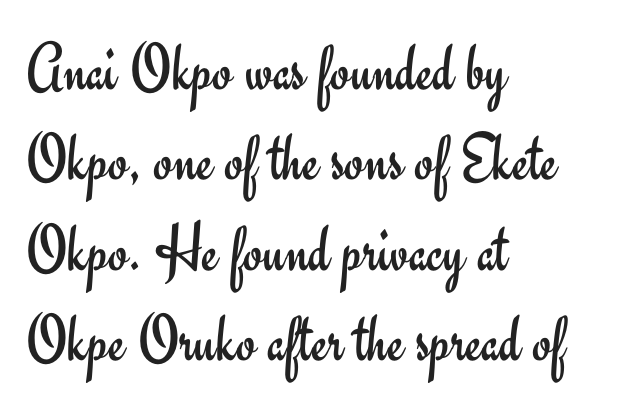
Q: Is the text bold? A: No.
Q: Is the text italic (slanted)? A: Yes.
Q: Is the typeface a serif or a sans-serif typeface? A: Sans-serif.
Q: Is the text underlined? A: No.
Q: How is the paragraph aligned? A: Left-aligned.
Q: Is the spacing between letters normal or unusually wide? A: Normal.
Q: Is the spacing between lines tight, normal or loose? A: Normal.
Q: Width (condensed, normal, or wide)? A: Normal.
Q: Stroke contrast? A: Low.
Q: x-height? A: Small.
Q: Monospaced? A: No.
